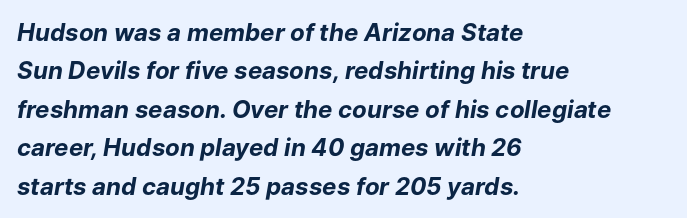
Q: Is the text bold? A: Yes.
Q: Is the text italic (slanted)? A: Yes, it leans right by about 9 degrees.
Q: Is the text underlined? A: No.
Q: How is the paragraph aligned? A: Left-aligned.
Q: Is the spacing between letters normal or unusually wide? A: Normal.
Q: Is the spacing between lines tight, normal or loose? A: Normal.
